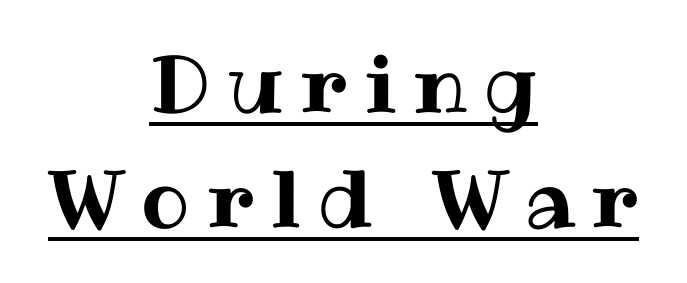
Q: Is the text italic (slanted)? A: No, it is upright.
Q: Is the text underlined? A: Yes.
Q: How is the paragraph aligned? A: Centered.
Q: Is the spacing between letters normal or unusually wide? A: Unusually wide.
Q: Is the spacing between lines tight, normal or loose? A: Normal.
Q: Width (condensed, normal, or wide)? A: Normal.
Q: Stroke contrast? A: Medium.
Q: x-height? A: Medium.
Q: Monospaced? A: No.
